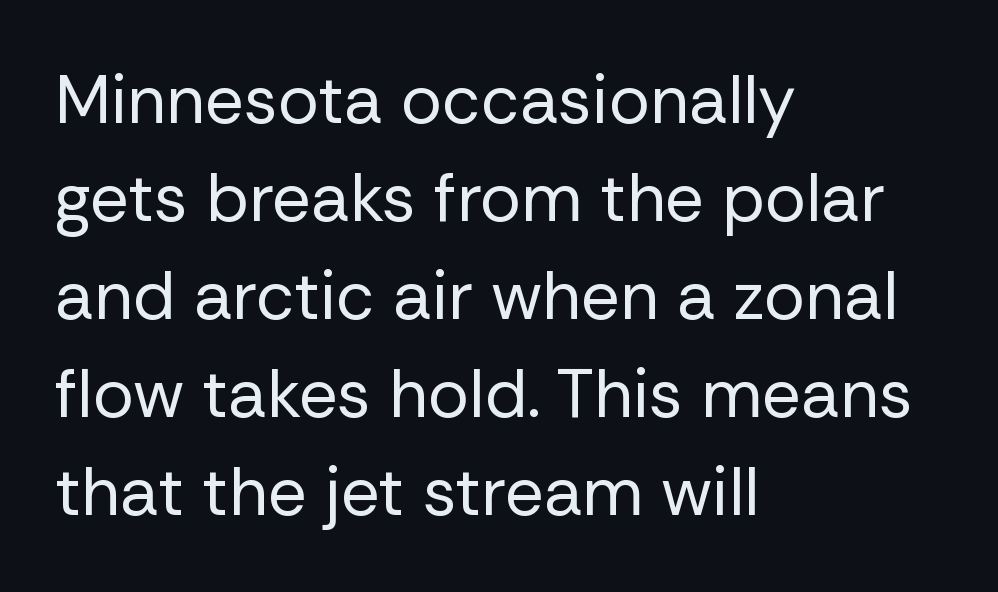
The image shows 68 px regular-weight sans-serif type, upright; set left-aligned, normal line spacing (1.44x), normal letter spacing, not underlined; low stroke contrast and a medium x-height.
